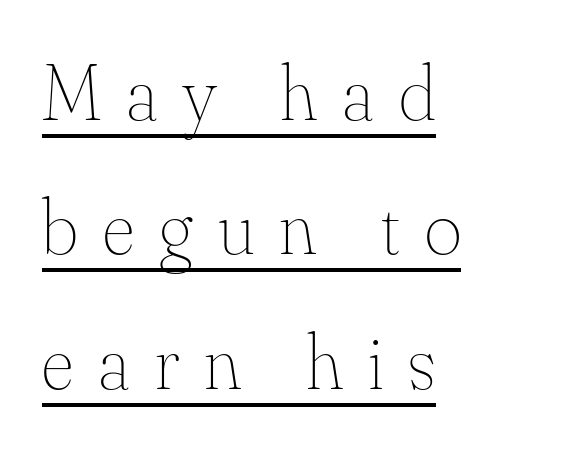
{"italic": "no", "bold": "no", "weight": "thin", "width": "normal", "stroke_contrast": "medium", "x_height": "small", "monospaced": "no", "underline": "yes", "align": "left", "line_spacing": "normal", "line_spacing_ratio": 1.7, "letter_spacing": "wide", "letter_spacing_em": 0.32, "glyph_px": 79}
